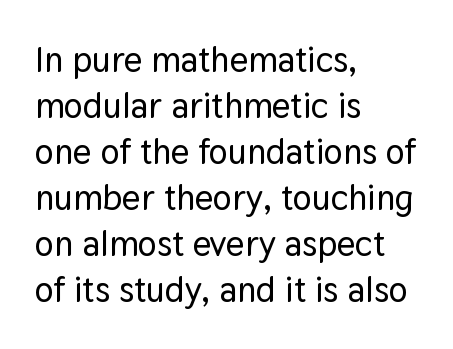
The image shows 36 px sans-serif type, upright; set left-aligned, normal line spacing (1.28x), normal letter spacing, not underlined; low stroke contrast and a medium x-height.
